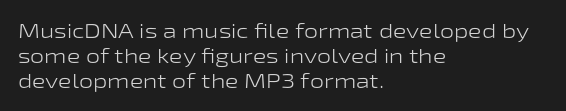
Underline: absent. These glyphs show unthickened strokes, regular width or finer. The leading is moderate, giving the passage an even texture. Upright lettering throughout.
